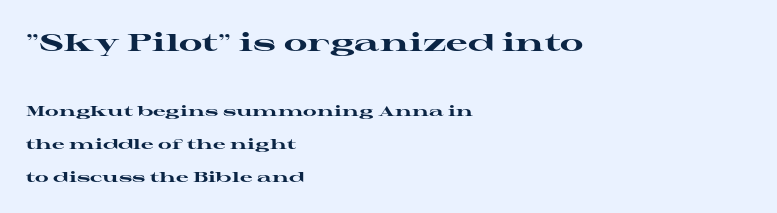
{"italic": "no", "bold": "yes", "underline": "no", "align": "left", "line_spacing": "loose", "line_spacing_ratio": 2.34, "letter_spacing": "normal", "letter_spacing_em": 0.0, "larger_block": "first", "size_ratio": 1.71, "glyph_px": 24}
